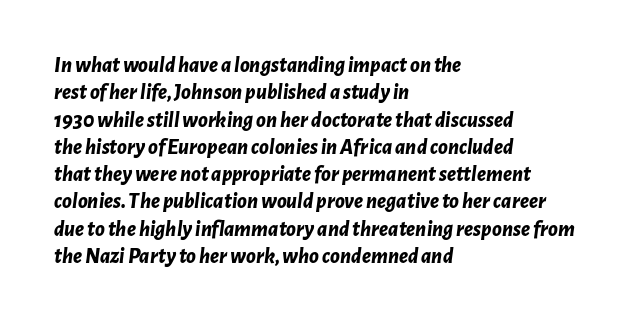
{"italic": "yes", "lean": "right", "slant_degrees": 7, "bold": "yes", "underline": "no", "align": "left", "line_spacing_ratio": 1.24, "letter_spacing": "normal", "letter_spacing_em": 0.0, "glyph_px": 22}
